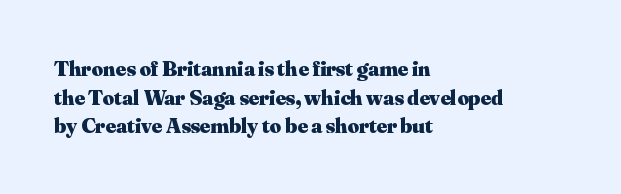
{"italic": "no", "bold": "yes", "underline": "no", "align": "left", "line_spacing": "normal", "line_spacing_ratio": 1.3, "letter_spacing": "normal", "letter_spacing_em": 0.0, "glyph_px": 22}
